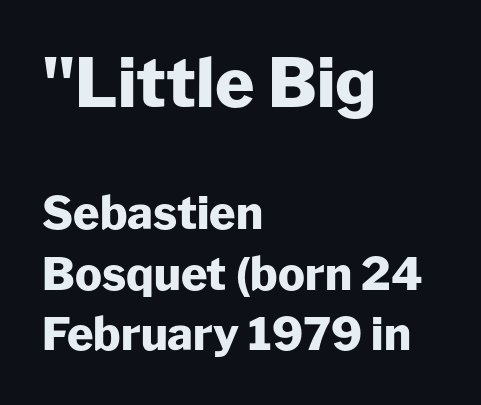
Q: Is the text bold? A: Yes.
Q: Is the text italic (slanted)? A: No, it is upright.
Q: Is the typeface a serif or a sans-serif typeface? A: Sans-serif.
Q: Is the text underlined? A: No.
Q: How is the paragraph aligned? A: Left-aligned.
Q: Is the spacing between letters normal or unusually wide? A: Normal.
Q: Is the spacing between lines tight, normal or loose? A: Normal.
Q: Which block of text is set in a larger size, the first (top) or the second (bottom)? A: The first (top) one.
Q: Width (condensed, normal, or wide)? A: Normal.
Q: Stroke contrast? A: Low.
Q: x-height? A: Medium.
Q: Monospaced? A: No.
